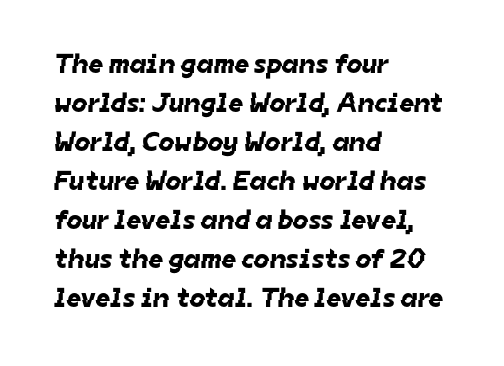
Each letter keeps its own natural width here, so spacing adapts to shape. Type style note: lacks serifs. Characters follow at the spacing the type designer built in. Caption: multi-line text, flush left, ragged right. Leading: standard.
